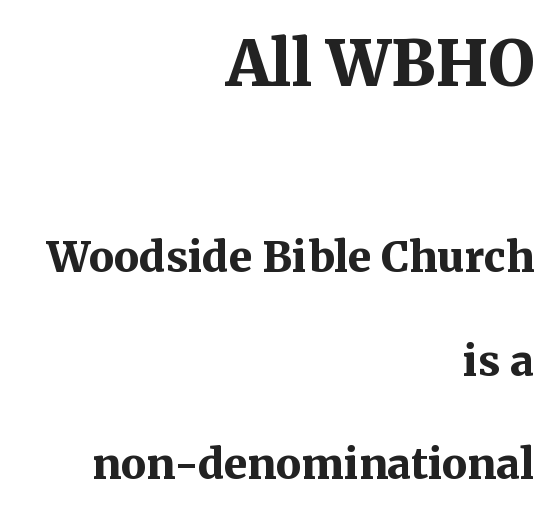
Whoever set this chose breathing room over compactness in the vertical rhythm. This sample has the flowing, uneven cadence of proportional lettering. Strokes here are thick enough to call this a true bold. The lettering holds an erect, upright posture throughout. Underline: absent.
